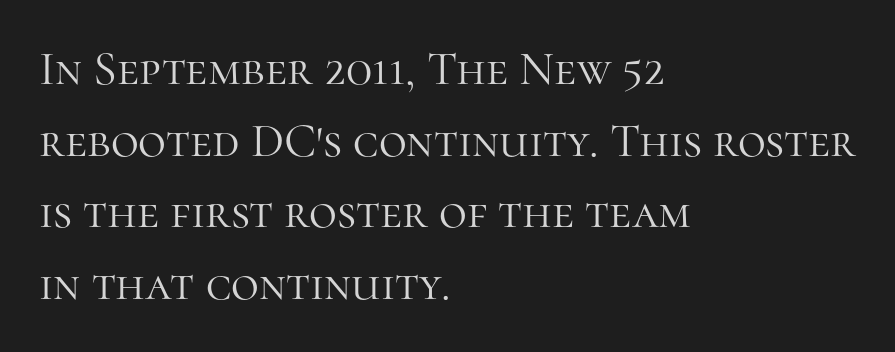
{"serif": "yes", "italic": "no", "bold": "no", "weight": "light", "width": "normal", "stroke_contrast": "high", "x_height": "medium", "monospaced": "no", "underline": "no", "align": "left", "line_spacing": "normal", "line_spacing_ratio": 1.49, "letter_spacing": "normal", "letter_spacing_em": 0.0, "glyph_px": 48}
